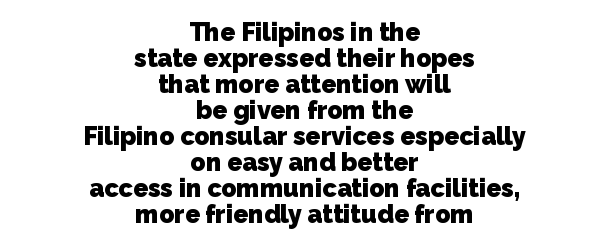
Has an underline been added? It has not. The line-height multiplier appears low, near solid setting. Its strokes are broad and dark, the hallmark of bold type. The lines in this sample share a center point and differ in where they start and stop. The passage shown has conventional tracking throughout.
